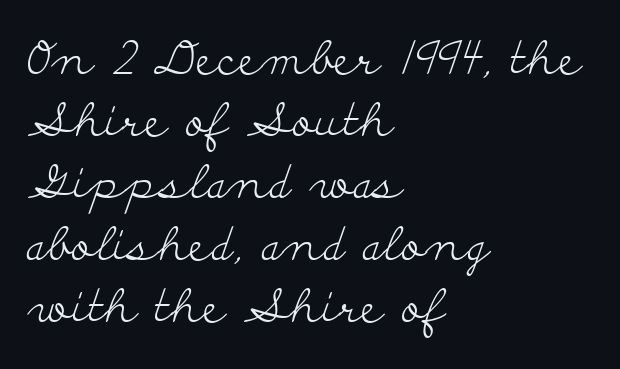
Q: Is the text bold? A: No.
Q: Is the text italic (slanted)? A: Yes.
Q: Is the typeface a serif or a sans-serif typeface? A: Serif.
Q: Is the text underlined? A: No.
Q: How is the paragraph aligned? A: Left-aligned.
Q: Is the spacing between letters normal or unusually wide? A: Normal.
Q: Is the spacing between lines tight, normal or loose? A: Normal.
Q: Width (condensed, normal, or wide)? A: Wide.
Q: Stroke contrast? A: Low.
Q: x-height? A: Small.
Q: Monospaced? A: No.
